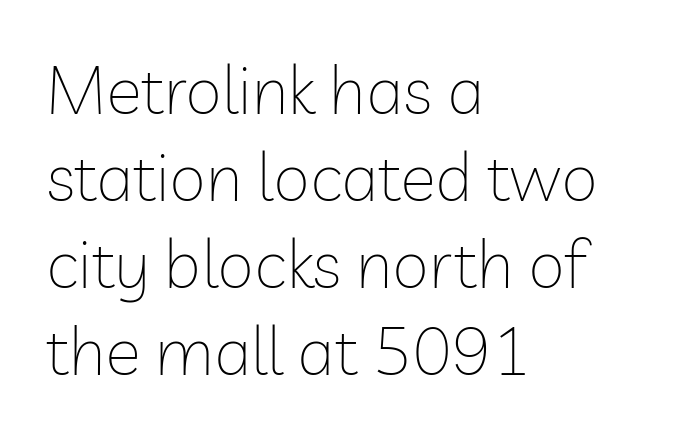
{"serif": "no", "italic": "no", "bold": "no", "weight": "thin", "width": "normal", "stroke_contrast": "low", "x_height": "medium", "monospaced": "no", "underline": "no", "align": "left", "line_spacing": "normal", "line_spacing_ratio": 1.3, "letter_spacing": "normal", "letter_spacing_em": 0.0, "glyph_px": 67}
